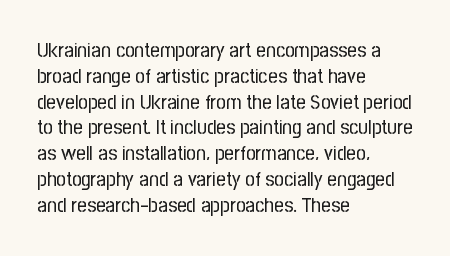
The image shows 21 px text type, upright; set left-aligned, line spacing 1.23x, normal letter spacing, not underlined.
